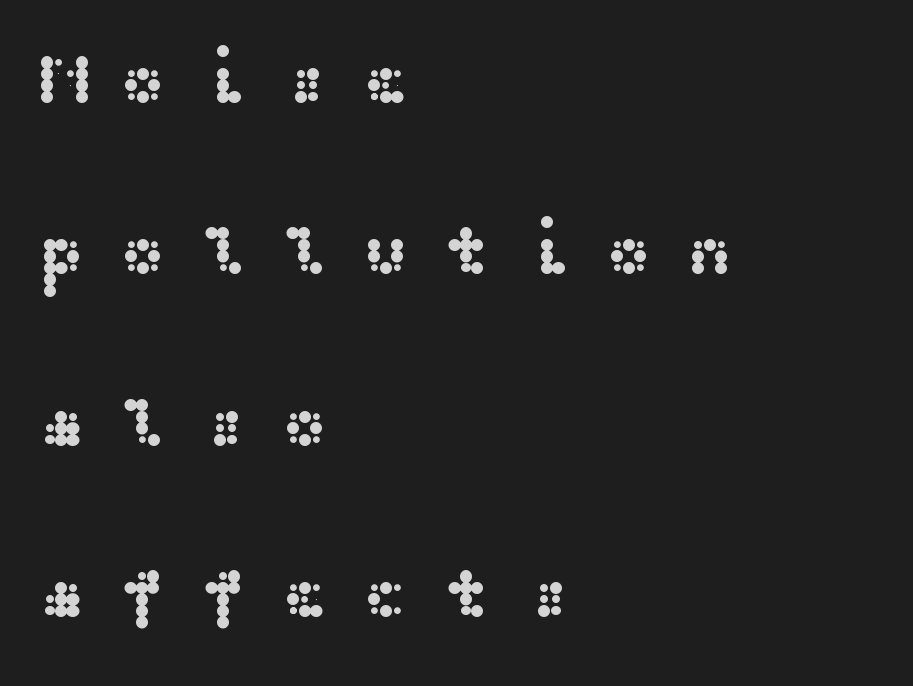
Honestly, the letter spacing is so wide it's the main thing you notice. The font's upright variant was chosen for this text. Does the copy run flush right? No — it runs flush left. Has an underline been added? It has not. A typesetter would label this face a sans. A typesetter would call this leading open, well beyond the default.
